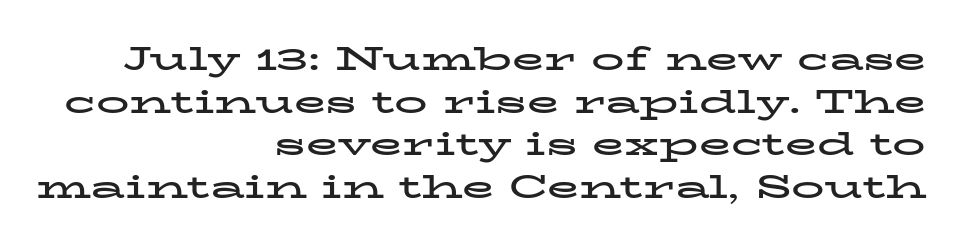
{"serif": "yes", "italic": "no", "bold": "yes", "weight": "bold", "width": "wide", "stroke_contrast": "low", "x_height": "medium", "monospaced": "no", "underline": "no", "align": "right", "line_spacing": "normal", "line_spacing_ratio": 1.29, "letter_spacing": "normal", "letter_spacing_em": 0.0, "glyph_px": 33}
